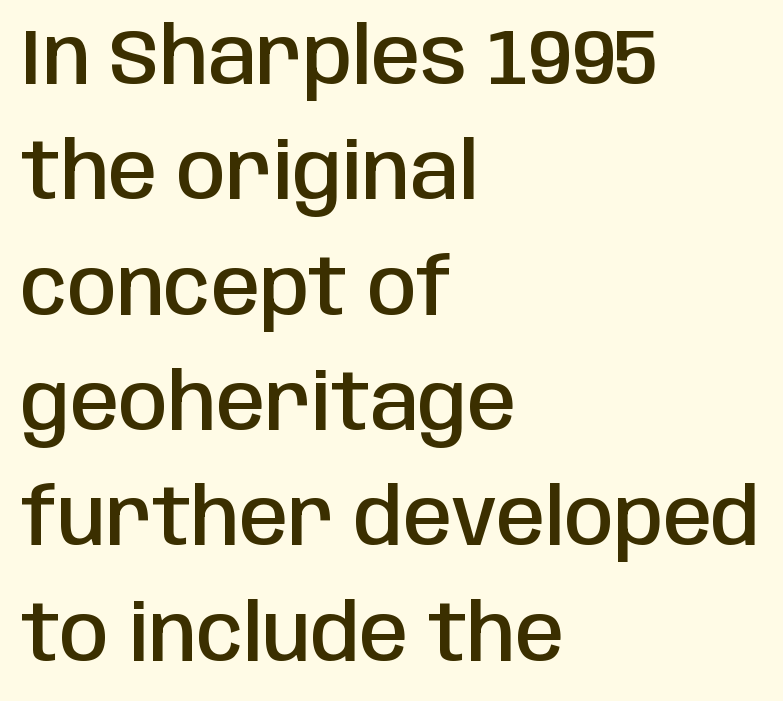
The font is running at a semibold setting, under full bold. In CSS terms this would be text-align: left. Lines of text with bare space underneath. Look at the bottom of the vertical strokes: they stop flat, with no serifs. Notice how descenders clear the ascenders below comfortably — that's standard leading. Is the letter spacing exaggerated? No — it looks like the ordinary default.
